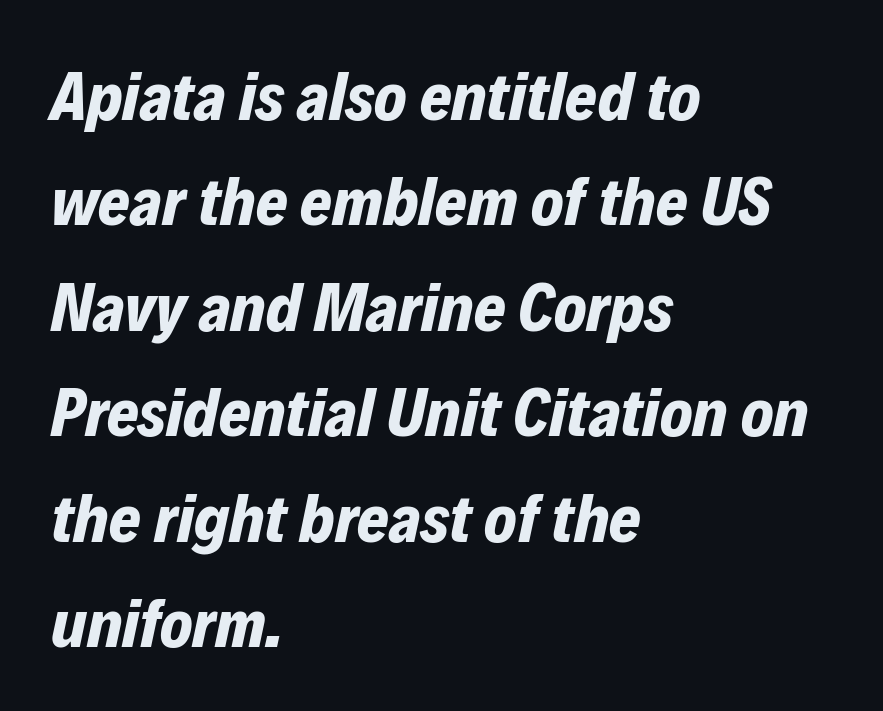
The image shows 68 px bold type, italic (leaning right); set left-aligned, normal line spacing (1.55x), normal letter spacing, not underlined; low stroke contrast and a medium x-height.
